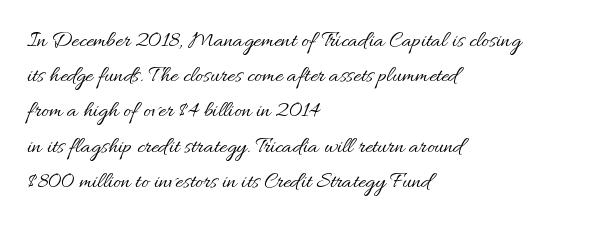
{"bold": "no", "underline": "no", "align": "left", "line_spacing": "normal", "line_spacing_ratio": 1.53, "letter_spacing": "normal", "letter_spacing_em": 0.0, "glyph_px": 23}
